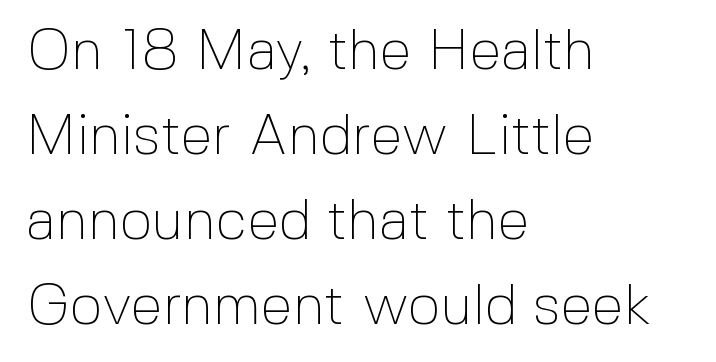
{"serif": "no", "italic": "no", "bold": "no", "weight": "thin", "width": "normal", "x_height": "medium", "monospaced": "no", "underline": "no", "align": "left", "line_spacing": "normal", "line_spacing_ratio": 1.49, "letter_spacing": "normal", "letter_spacing_em": 0.0, "glyph_px": 57}
